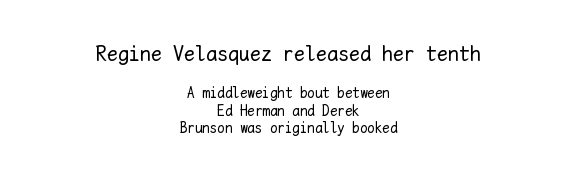
{"italic": "no", "bold": "no", "underline": "no", "align": "center", "line_spacing_ratio": 1.19, "letter_spacing": "normal", "letter_spacing_em": 0.0, "larger_block": "first", "size_ratio": 1.47, "glyph_px": 22}
